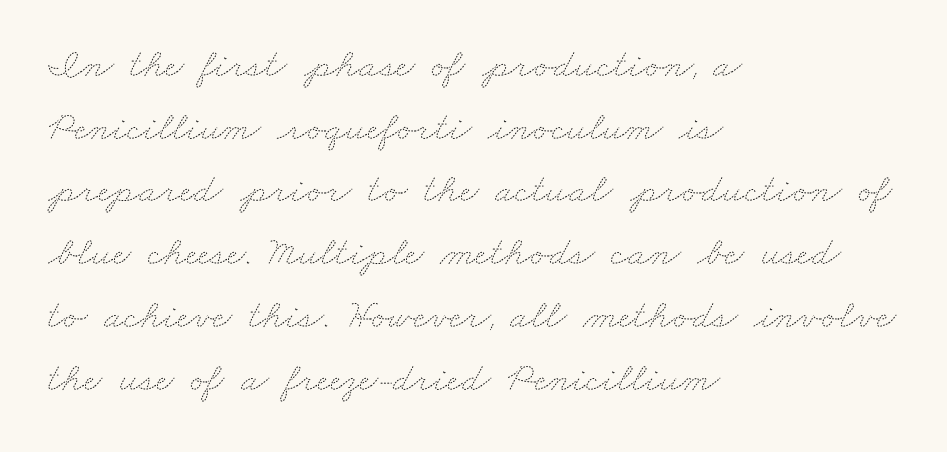
Q: Is the text bold? A: No.
Q: Is the text underlined? A: No.
Q: How is the paragraph aligned? A: Left-aligned.
Q: Is the spacing between letters normal or unusually wide? A: Normal.
Q: Is the spacing between lines tight, normal or loose? A: Normal.
Q: Width (condensed, normal, or wide)? A: Wide.
Q: Stroke contrast? A: Medium.
Q: x-height? A: Small.
Q: Monospaced? A: No.
